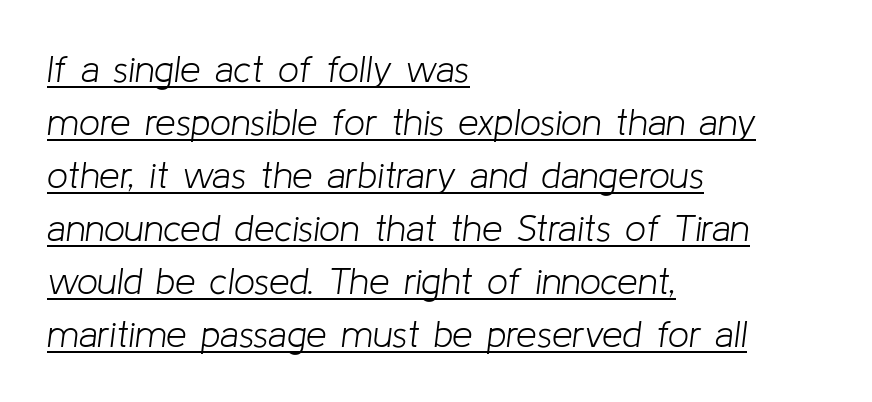
The image shows 37 px light type, italic (leaning right); set left-aligned, normal line spacing (1.43x), normal letter spacing, underlined; low stroke contrast and a medium x-height.
